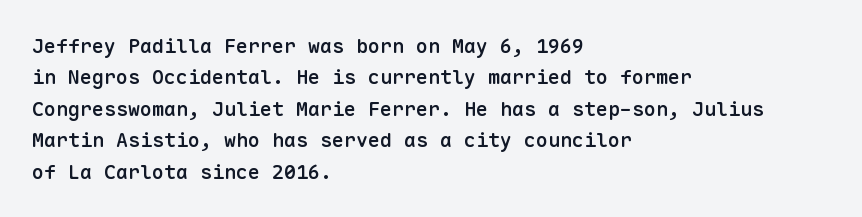
{"italic": "no", "bold": "semi", "underline": "no", "align": "left", "line_spacing": "normal", "line_spacing_ratio": 1.57, "letter_spacing": "normal", "letter_spacing_em": 0.0, "glyph_px": 20}
